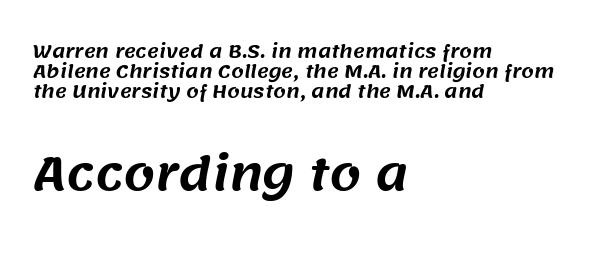
The image shows 45 px sans-serif type; set left-aligned, tight line spacing (1.11x), normal letter spacing, not underlined; the second (bottom) block is 2.5x larger; medium stroke contrast and a large x-height.
